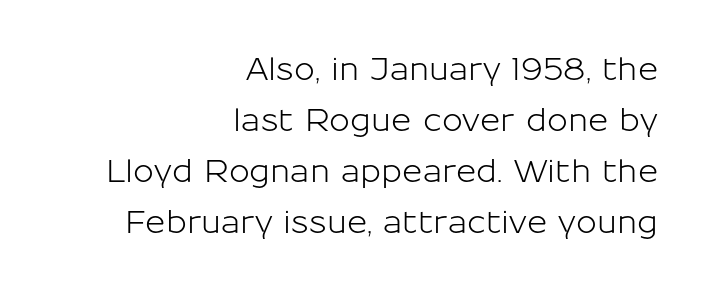
{"serif": "no", "italic": "no", "width": "normal", "stroke_contrast": "low", "x_height": "medium", "monospaced": "no", "underline": "no", "align": "right", "line_spacing": "normal", "line_spacing_ratio": 1.64, "letter_spacing": "normal", "letter_spacing_em": 0.0, "glyph_px": 31}
